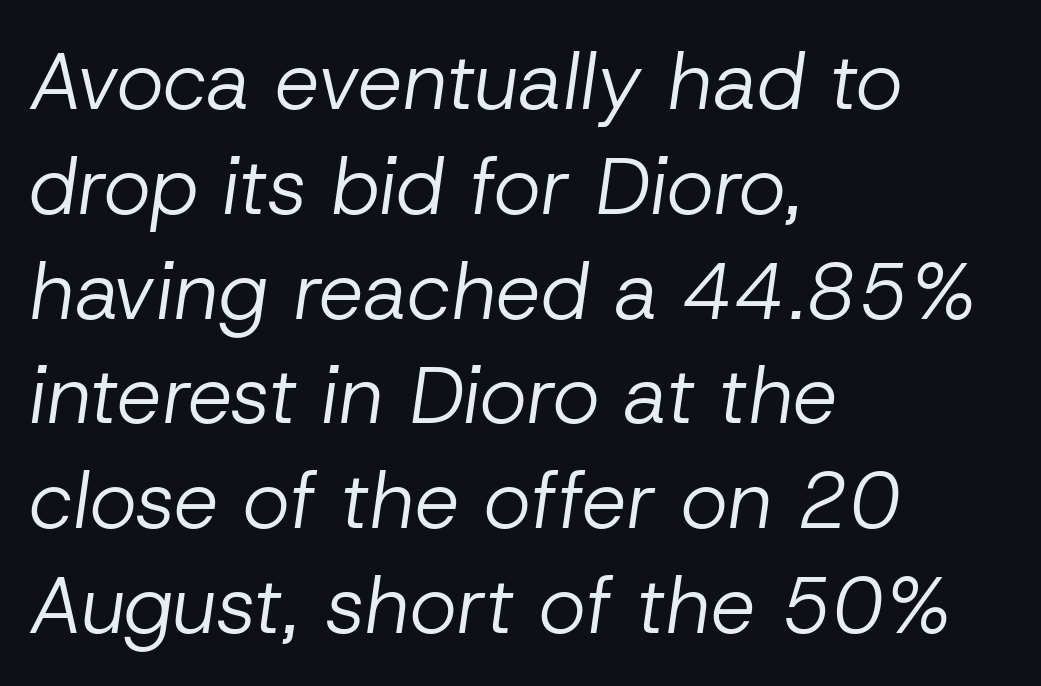
The image shows 80 px regular-weight type, italic (leaning right); set left-aligned, normal line spacing (1.31x), normal letter spacing, not underlined; low stroke contrast and a medium x-height.
